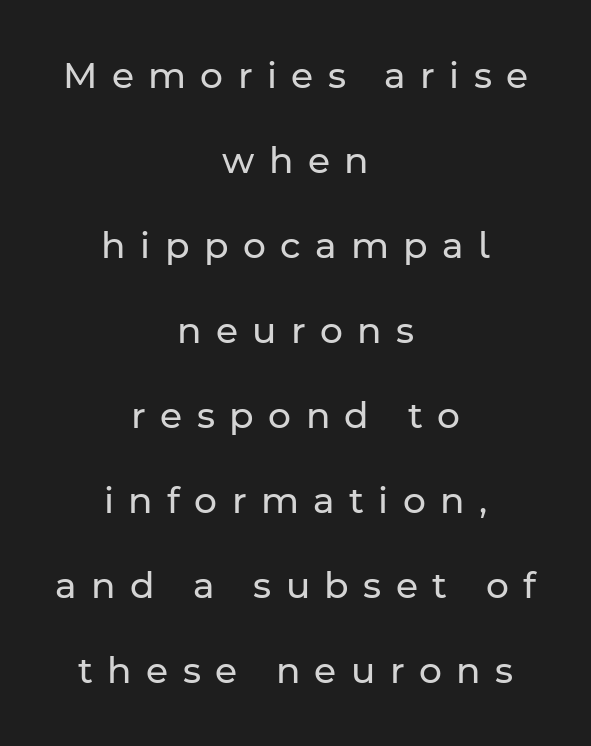
The image shows 36 px regular-weight sans-serif type, upright; set centered, loose line spacing (2.36x), unusually wide letter spacing (+0.4 em), not underlined; low stroke contrast and a medium x-height.
